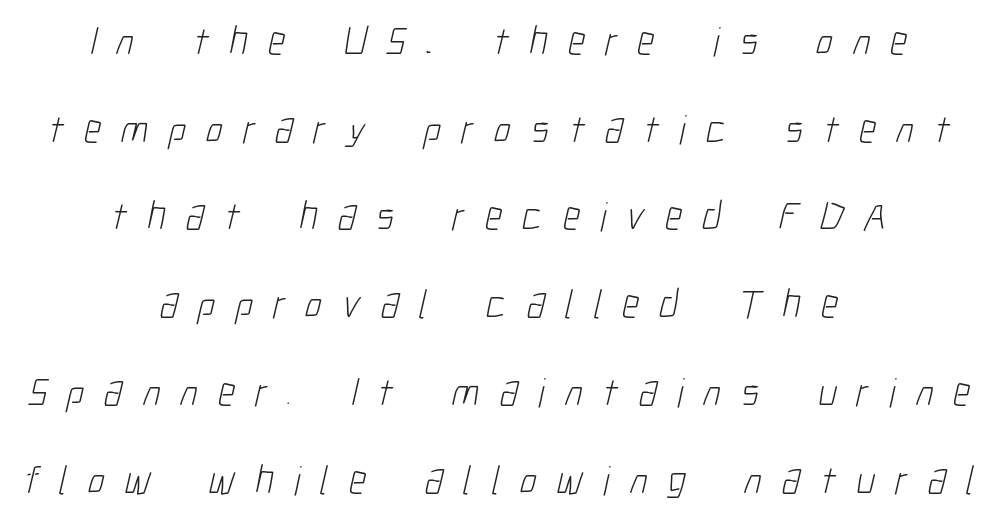
The image shows 41 px light, condensed sans-serif type; set centered, loose line spacing (2.14x), unusually wide letter spacing (+0.49 em), not underlined; low stroke contrast and a medium x-height.
